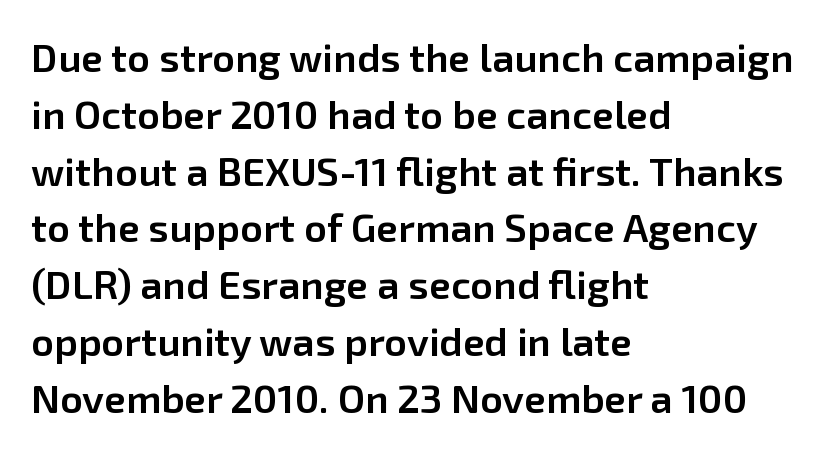
{"serif": "no", "italic": "no", "bold": "semi", "weight": "semibold", "width": "normal", "stroke_contrast": "low", "x_height": "medium", "monospaced": "no", "underline": "no", "align": "left", "line_spacing": "normal", "line_spacing_ratio": 1.42, "letter_spacing": "normal", "letter_spacing_em": 0.0, "glyph_px": 40}
